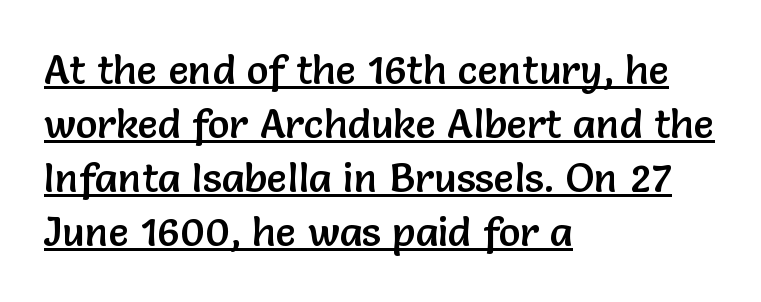
The image shows 41 px sans-serif type, upright; set left-aligned, normal line spacing (1.32x), normal letter spacing, underlined; low stroke contrast and a medium x-height.
